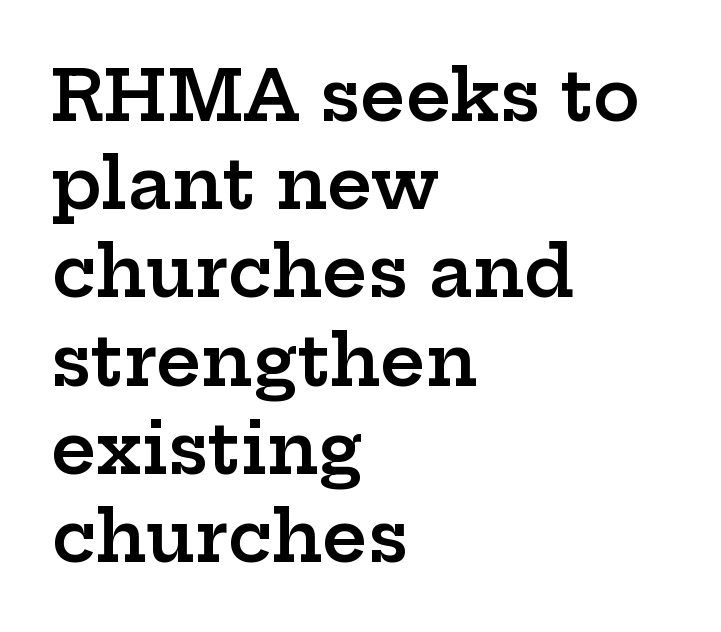
The image shows 70 px semibold, wide serif type, upright; set left-aligned, normal line spacing (1.26x), normal letter spacing, not underlined; low stroke contrast and a medium x-height.
